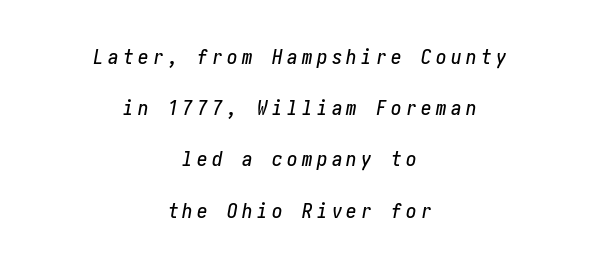
Q: Is the text italic (slanted)? A: Yes, it leans right by about 10 degrees.
Q: Is the text underlined? A: No.
Q: How is the paragraph aligned? A: Centered.
Q: Is the spacing between letters normal or unusually wide? A: Unusually wide.
Q: Is the spacing between lines tight, normal or loose? A: Loose.
